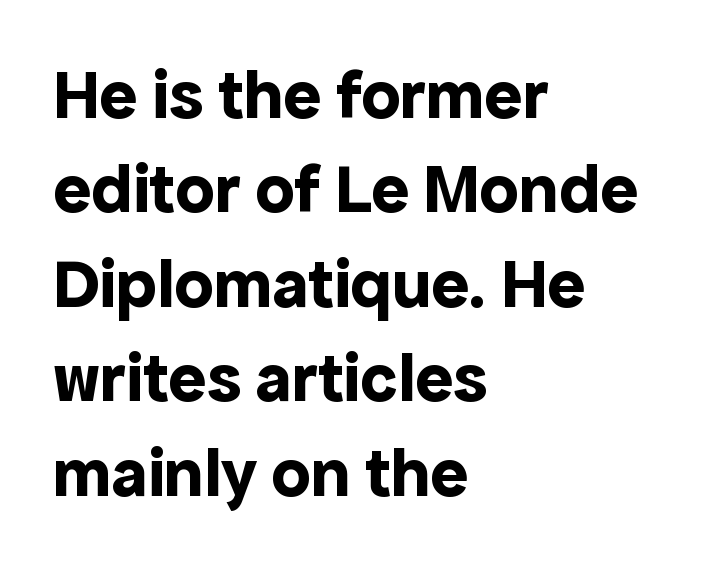
Q: Is the text bold? A: Yes.
Q: Is the text italic (slanted)? A: No, it is upright.
Q: Is the typeface a serif or a sans-serif typeface? A: Sans-serif.
Q: Is the text underlined? A: No.
Q: How is the paragraph aligned? A: Left-aligned.
Q: Is the spacing between letters normal or unusually wide? A: Normal.
Q: Is the spacing between lines tight, normal or loose? A: Normal.
Q: Width (condensed, normal, or wide)? A: Normal.
Q: x-height? A: Medium.
Q: Monospaced? A: No.
